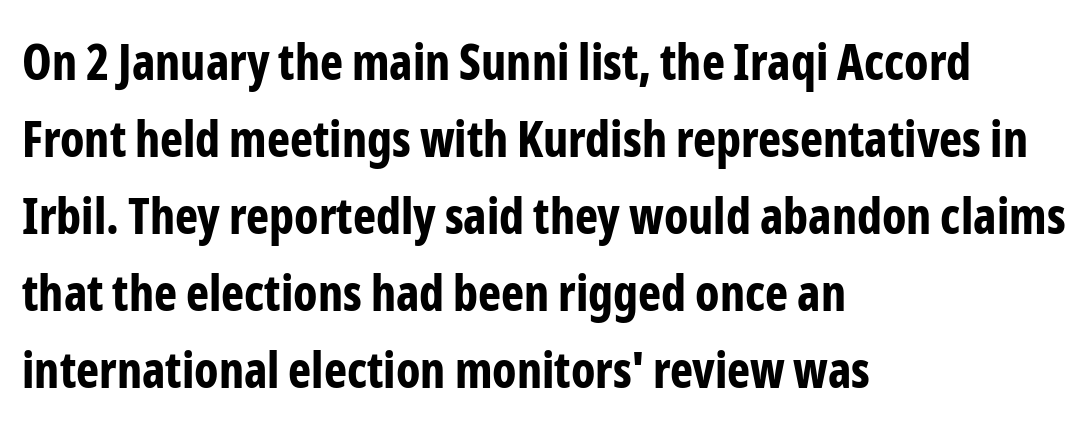
Q: Is the text bold? A: Yes.
Q: Is the text italic (slanted)? A: No, it is upright.
Q: Is the typeface a serif or a sans-serif typeface? A: Sans-serif.
Q: Is the text underlined? A: No.
Q: How is the paragraph aligned? A: Left-aligned.
Q: Is the spacing between letters normal or unusually wide? A: Normal.
Q: Is the spacing between lines tight, normal or loose? A: Normal.
Q: Width (condensed, normal, or wide)? A: Condensed.
Q: Stroke contrast? A: Low.
Q: x-height? A: Medium.
Q: Monospaced? A: No.
